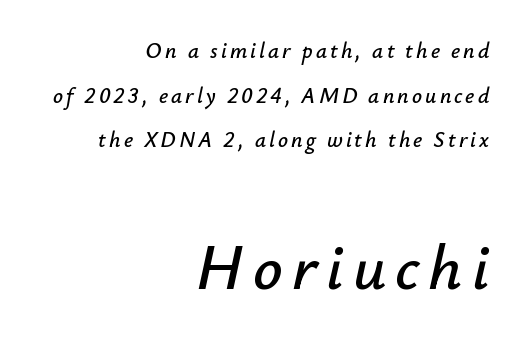
Leftover space on each line is placed entirely before the opening word. The composition opens small and finishes big. The letters advance in unequal steps, a hallmark of proportional type. Only glyphs here, with clear space below each row.
